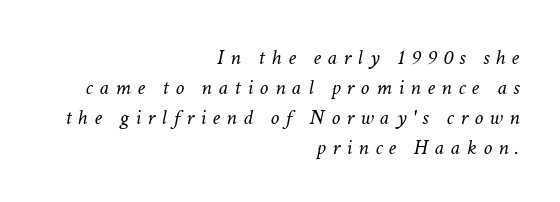
The image shows 22 px text type, italic (leaning right); set right-aligned, normal line spacing (1.37x), unusually wide letter spacing (+0.29 em), not underlined.
